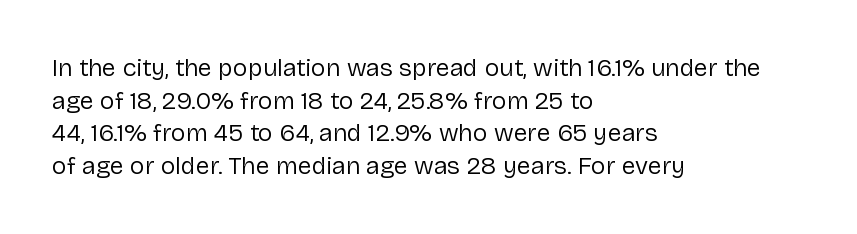
The image shows 25 px text type, upright; set left-aligned, normal line spacing (1.31x), normal letter spacing, not underlined.
